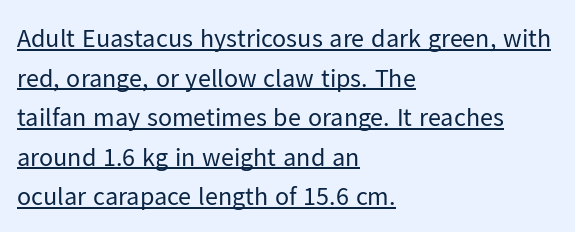
{"italic": "no", "bold": "no", "underline": "yes", "align": "left", "line_spacing": "normal", "line_spacing_ratio": 1.52, "letter_spacing": "normal", "letter_spacing_em": 0.0, "glyph_px": 26}
